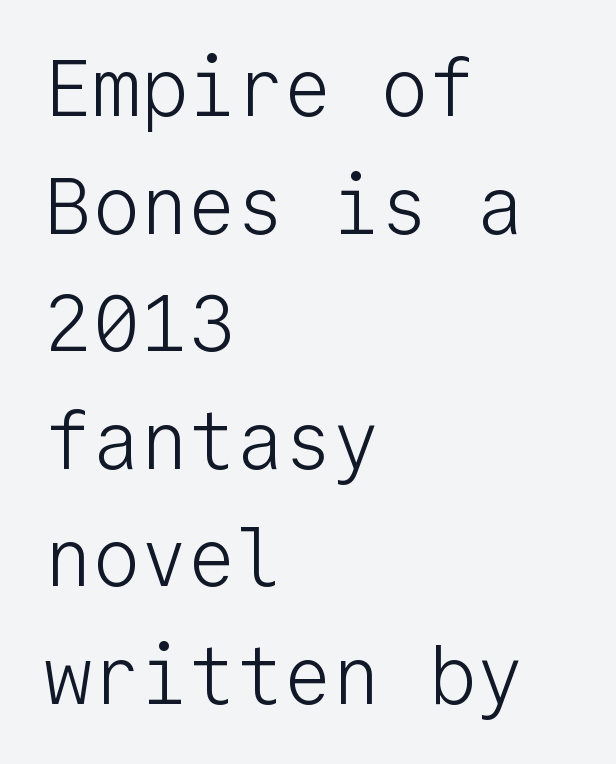
The image shows 80 px light sans-serif type, upright, monospaced; set left-aligned, normal line spacing (1.47x), normal letter spacing, not underlined; low stroke contrast and a medium x-height.
